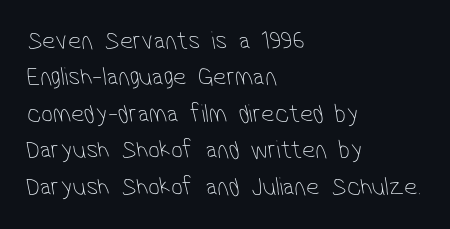
The image shows 26 px text type; set left-aligned, normal line spacing (1.4x), normal letter spacing, not underlined.
